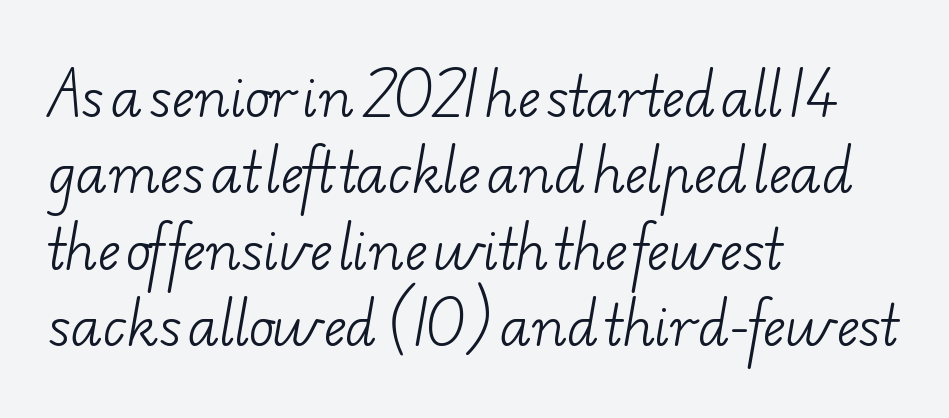
Q: Is the text bold? A: No.
Q: Is the typeface a serif or a sans-serif typeface? A: Serif.
Q: Is the text underlined? A: No.
Q: How is the paragraph aligned? A: Left-aligned.
Q: Is the spacing between letters normal or unusually wide? A: Normal.
Q: Is the spacing between lines tight, normal or loose? A: Normal.
Q: Width (condensed, normal, or wide)? A: Wide.
Q: Stroke contrast? A: Low.
Q: x-height? A: Small.
Q: Monospaced? A: No.
